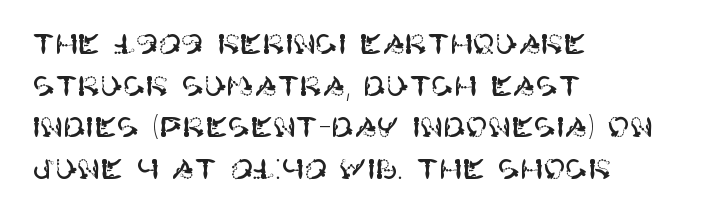
The image shows 27 px text type, upright; set left-aligned, normal line spacing (1.54x), normal letter spacing, not underlined.
